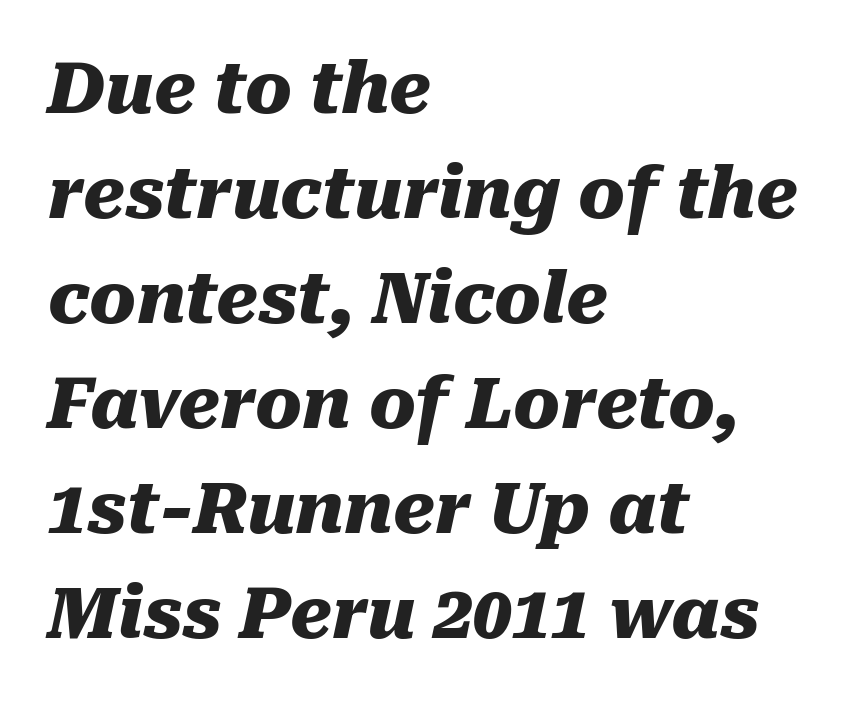
Q: Is the text bold? A: Yes.
Q: Is the text italic (slanted)? A: Yes, it leans right by about 10 degrees.
Q: Is the text underlined? A: No.
Q: How is the paragraph aligned? A: Left-aligned.
Q: Is the spacing between letters normal or unusually wide? A: Normal.
Q: Is the spacing between lines tight, normal or loose? A: Normal.
Q: Width (condensed, normal, or wide)? A: Normal.
Q: Stroke contrast? A: Medium.
Q: x-height? A: Medium.
Q: Monospaced? A: No.
